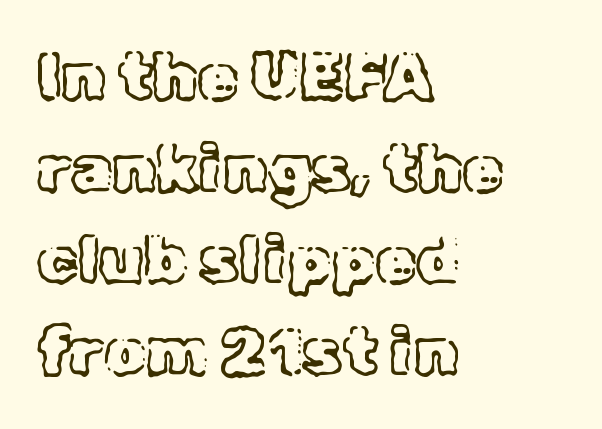
Q: Is the text italic (slanted)? A: No, it is upright.
Q: Is the text underlined? A: No.
Q: How is the paragraph aligned? A: Left-aligned.
Q: Is the spacing between letters normal or unusually wide? A: Normal.
Q: Is the spacing between lines tight, normal or loose? A: Normal.
Q: Width (condensed, normal, or wide)? A: Normal.
Q: x-height? A: Medium.
Q: Monospaced? A: No.
